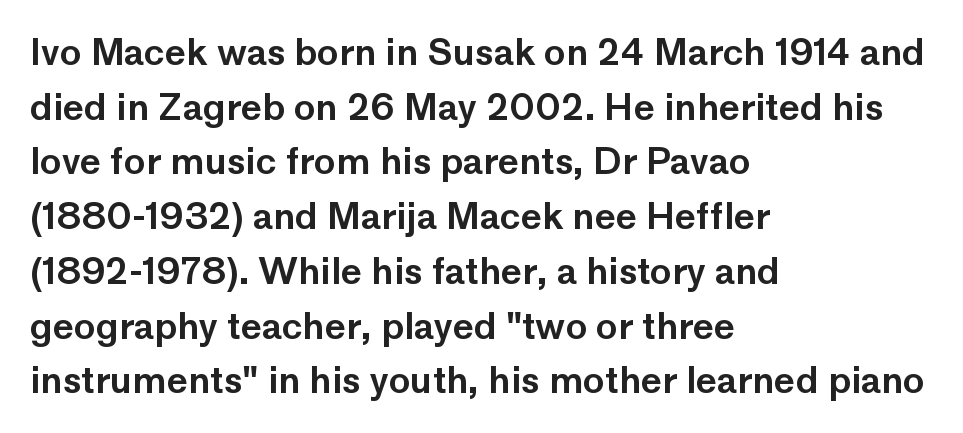
Which margin do the lines hug? The left one — the right edge is uneven. Observe the ordinary spacing: letters are neighbours, not strangers. Each new line begins a customary step beneath the previous one. Just letters on the line, the space beneath them empty. Do the characters align in a grid? No, the font is proportional. The face used here is a sans, in the tradition of grotesques and geometrics.
